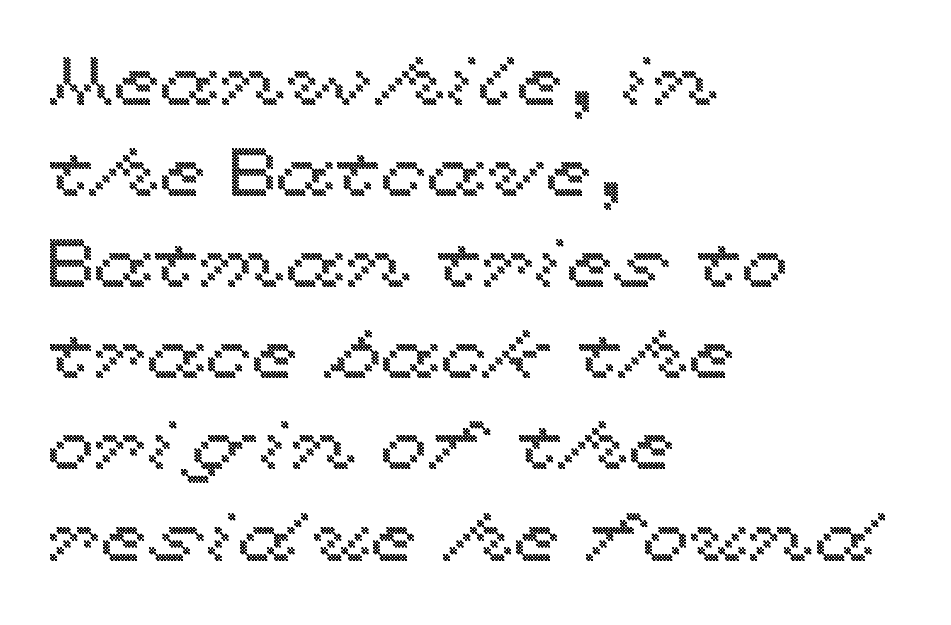
The image shows 68 px wide type; set left-aligned, normal line spacing (1.34x), normal letter spacing, not underlined; a medium x-height.
